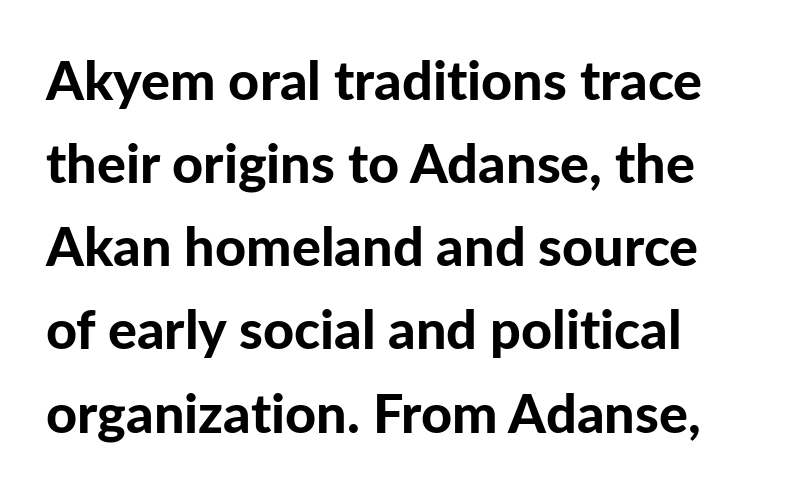
The image shows 54 px bold sans-serif type, upright; set normal line spacing (1.54x), normal letter spacing, not underlined; low stroke contrast and a medium x-height.
